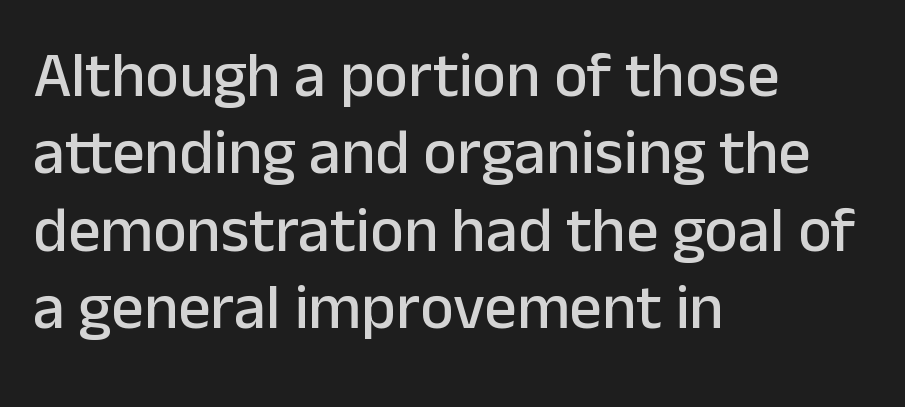
Q: Is the text italic (slanted)? A: No, it is upright.
Q: Is the typeface a serif or a sans-serif typeface? A: Sans-serif.
Q: Is the text underlined? A: No.
Q: How is the paragraph aligned? A: Left-aligned.
Q: Is the spacing between letters normal or unusually wide? A: Normal.
Q: Width (condensed, normal, or wide)? A: Normal.
Q: Stroke contrast? A: Low.
Q: x-height? A: Medium.
Q: Monospaced? A: No.
